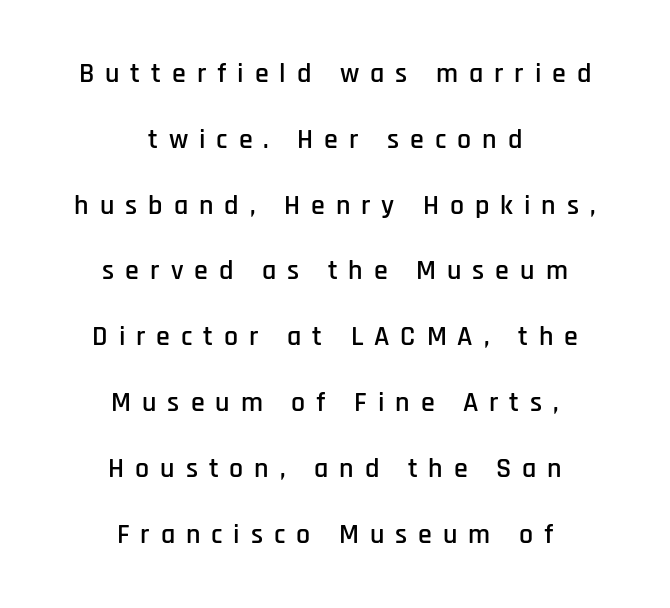
{"serif": "no", "italic": "no", "width": "condensed", "stroke_contrast": "low", "x_height": "large", "monospaced": "no", "underline": "no", "align": "center", "line_spacing": "loose", "line_spacing_ratio": 2.35, "letter_spacing": "wide", "letter_spacing_em": 0.39, "glyph_px": 28}
